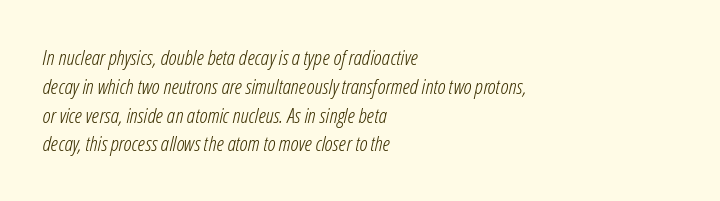
The image shows 21 px text type, italic (leaning right); set left-aligned, normal line spacing (1.37x), normal letter spacing, not underlined.
